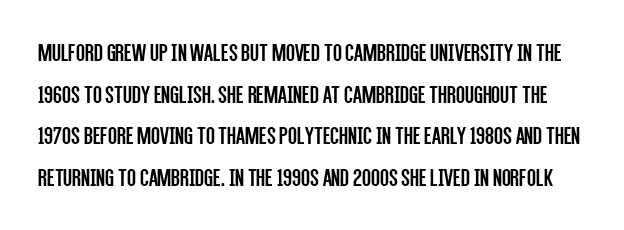
This block has exactly the height ordinary leading produces. Ink coverage per letter is moderate at most. Glyph-to-glyph distance matches everyday printed text. Tall strokes in this sample are plumb rather than angled.
